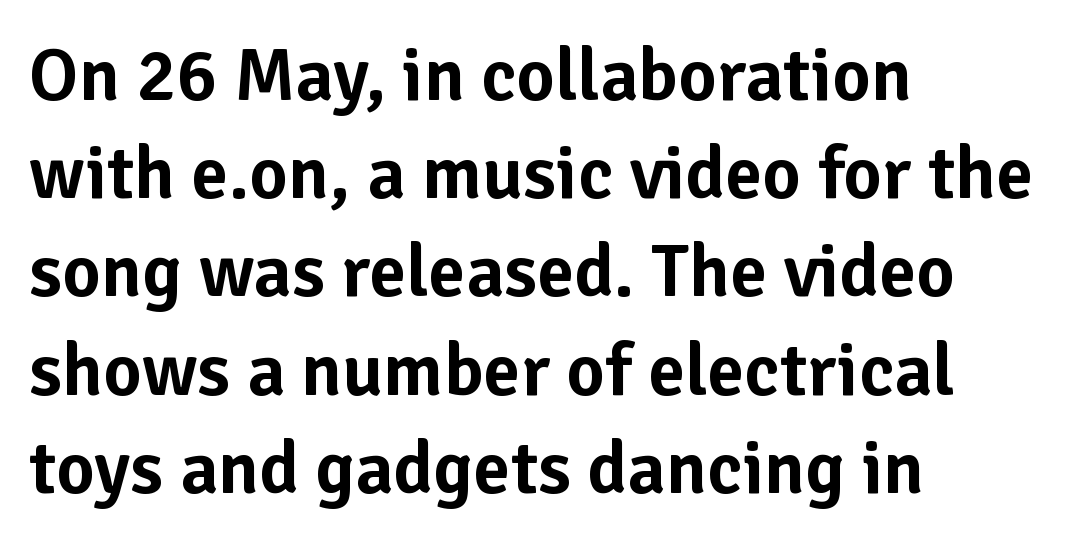
{"serif": "no", "italic": "no", "width": "normal", "stroke_contrast": "low", "x_height": "medium", "monospaced": "no", "underline": "no", "align": "left", "line_spacing": "normal", "line_spacing_ratio": 1.31, "letter_spacing": "normal", "letter_spacing_em": 0.0, "glyph_px": 75}
